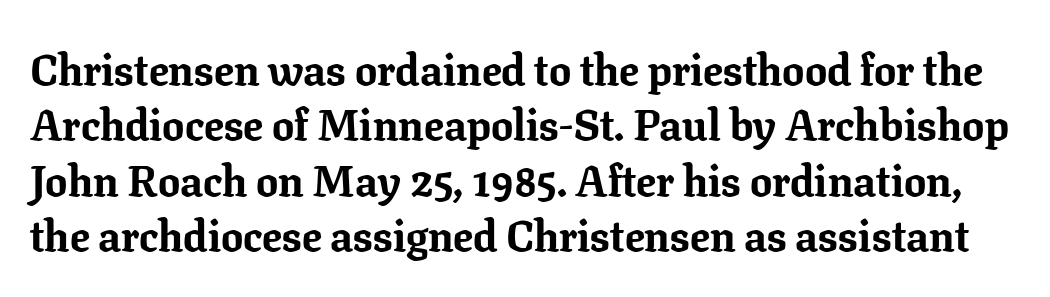
Q: Is the text bold? A: Yes.
Q: Is the text italic (slanted)? A: No, it is upright.
Q: Is the typeface a serif or a sans-serif typeface? A: Serif.
Q: Is the text underlined? A: No.
Q: Is the spacing between letters normal or unusually wide? A: Normal.
Q: Is the spacing between lines tight, normal or loose? A: Normal.
Q: Width (condensed, normal, or wide)? A: Normal.
Q: Stroke contrast? A: Low.
Q: x-height? A: Medium.
Q: Monospaced? A: No.
